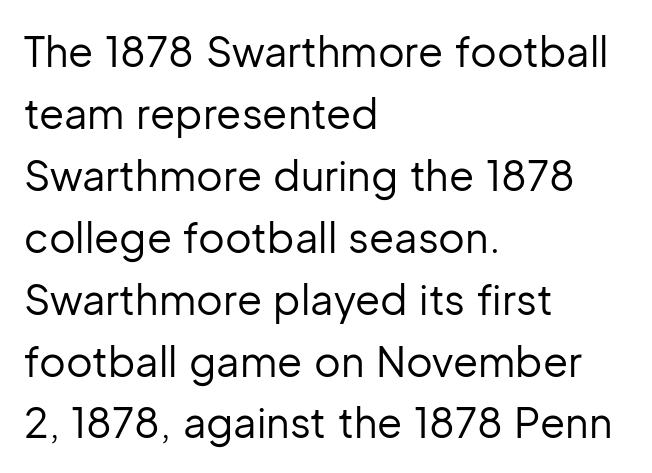
{"serif": "no", "italic": "no", "bold": "no", "weight": "regular", "width": "normal", "stroke_contrast": "low", "x_height": "medium", "monospaced": "no", "underline": "no", "align": "left", "line_spacing": "normal", "line_spacing_ratio": 1.51, "letter_spacing": "normal", "letter_spacing_em": 0.0, "glyph_px": 41}
